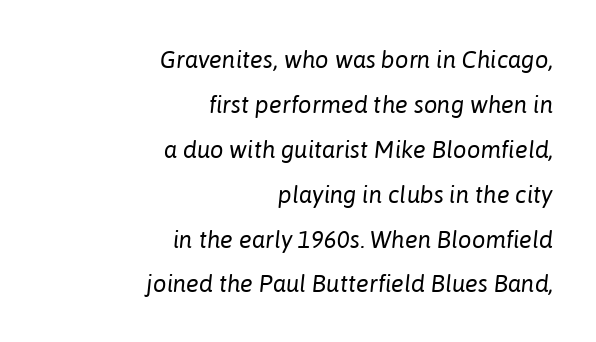
Q: Is the text bold? A: No.
Q: Is the text italic (slanted)? A: Yes, it leans right by about 6 degrees.
Q: Is the text underlined? A: No.
Q: How is the paragraph aligned? A: Right-aligned.
Q: Is the spacing between letters normal or unusually wide? A: Normal.
